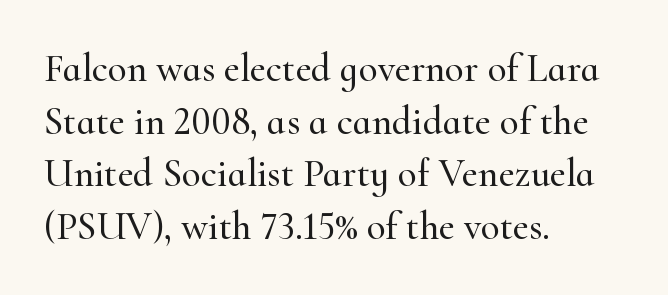
Q: Is the text italic (slanted)? A: No, it is upright.
Q: Is the typeface a serif or a sans-serif typeface? A: Serif.
Q: Is the text underlined? A: No.
Q: How is the paragraph aligned? A: Left-aligned.
Q: Is the spacing between letters normal or unusually wide? A: Normal.
Q: Is the spacing between lines tight, normal or loose? A: Normal.
Q: Width (condensed, normal, or wide)? A: Normal.
Q: Stroke contrast? A: High.
Q: x-height? A: Small.
Q: Monospaced? A: No.
